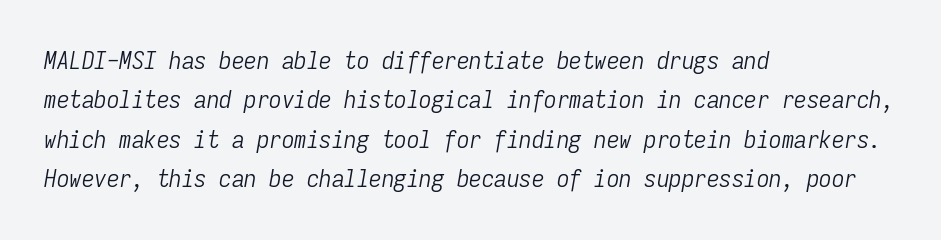
Q: Is the text bold? A: No.
Q: Is the text italic (slanted)? A: Yes, it leans right by about 9 degrees.
Q: Is the text underlined? A: No.
Q: How is the paragraph aligned? A: Left-aligned.
Q: Is the spacing between letters normal or unusually wide? A: Normal.
Q: Is the spacing between lines tight, normal or loose? A: Normal.
